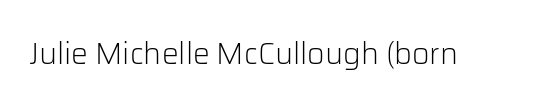
{"serif": "no", "italic": "no", "bold": "no", "weight": "light", "width": "normal", "stroke_contrast": "low", "x_height": "medium", "monospaced": "no", "underline": "no", "letter_spacing": "normal", "letter_spacing_em": 0.0, "glyph_px": 30}
